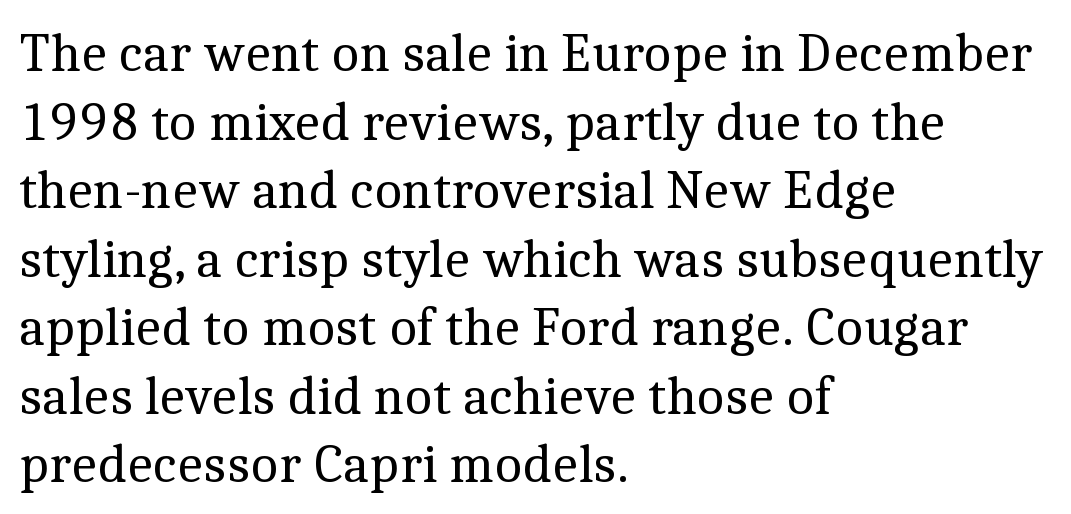
The line-height multiplier appears to be the usual default. Here the designer chose a conventional face with non-uniform glyph widths. The words here are not underlined. Weight: regular or lighter.
